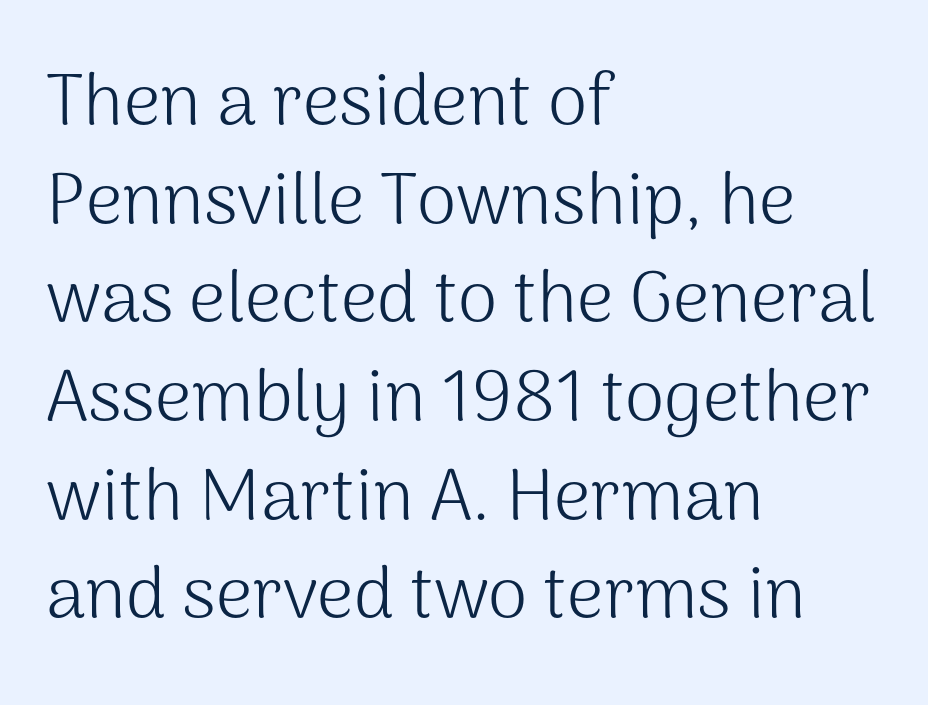
{"serif": "no", "italic": "no", "bold": "no", "weight": "light", "width": "normal", "stroke_contrast": "medium", "x_height": "medium", "monospaced": "no", "underline": "no", "align": "left", "line_spacing": "normal", "line_spacing_ratio": 1.37, "letter_spacing": "normal", "letter_spacing_em": 0.0, "glyph_px": 72}
